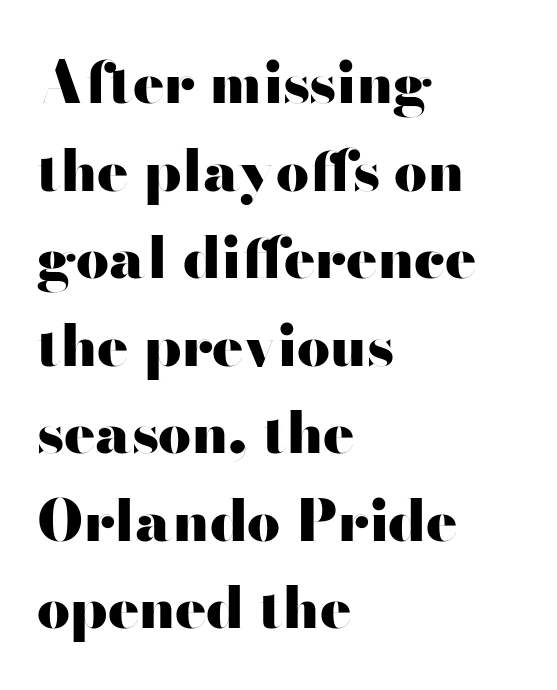
The image shows 58 px heavy, wide sans-serif type, upright; set left-aligned, normal line spacing (1.51x), normal letter spacing, not underlined; high stroke contrast and a small x-height.
